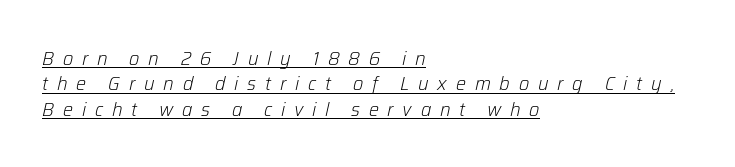
The image shows 20 px text type, italic (leaning right); set left-aligned, normal line spacing (1.27x), unusually wide letter spacing (+0.44 em), underlined.
